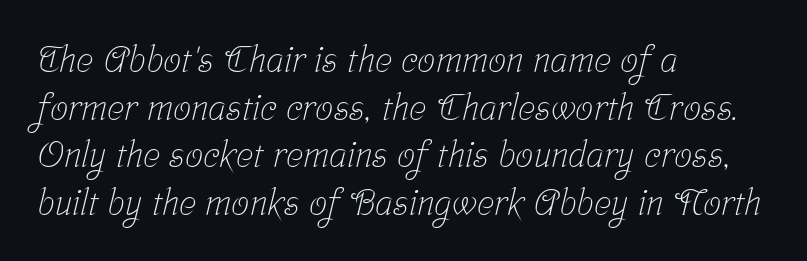
{"serif": "yes", "bold": "no", "weight": "light", "width": "condensed", "stroke_contrast": "low", "x_height": "medium", "monospaced": "no", "underline": "no", "align": "left", "line_spacing": "normal", "line_spacing_ratio": 1.32, "letter_spacing": "normal", "letter_spacing_em": 0.0, "glyph_px": 36}
